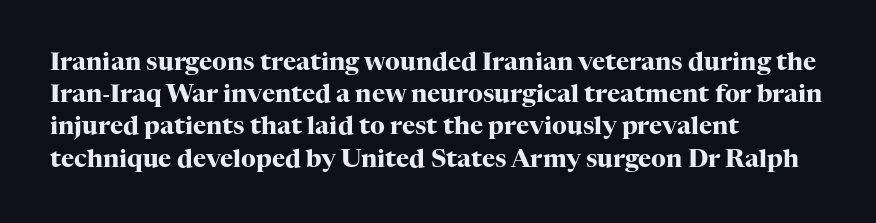
{"italic": "no", "bold": "yes", "underline": "no", "align": "left", "line_spacing": "normal", "line_spacing_ratio": 1.29, "letter_spacing": "normal", "letter_spacing_em": 0.0, "glyph_px": 25}
